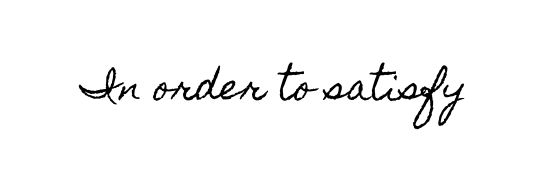
{"width": "condensed", "x_height": "small", "monospaced": "no", "underline": "no", "letter_spacing": "normal", "letter_spacing_em": 0.0, "glyph_px": 36}
